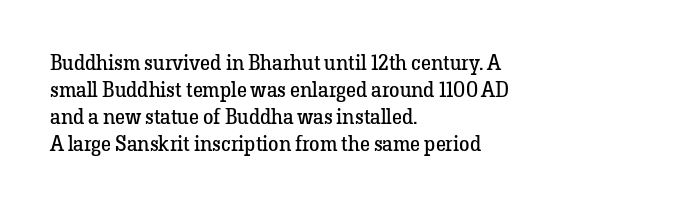
The passage shown is not underscored anywhere. Summary of vertical rhythm: regular, with standard interline spacing. The rag falls on the right side of this text block. Notice how the stems are strictly vertical — no italics here. Vertical stems look standard width or narrower in stroke.
